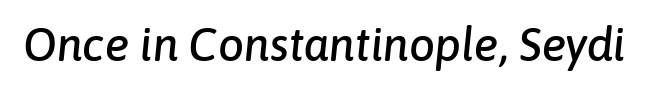
{"italic": "yes", "lean": "right", "slant_degrees": 6, "width": "normal", "stroke_contrast": "low", "x_height": "medium", "monospaced": "no", "underline": "no", "letter_spacing": "normal", "letter_spacing_em": 0.0, "glyph_px": 46}
